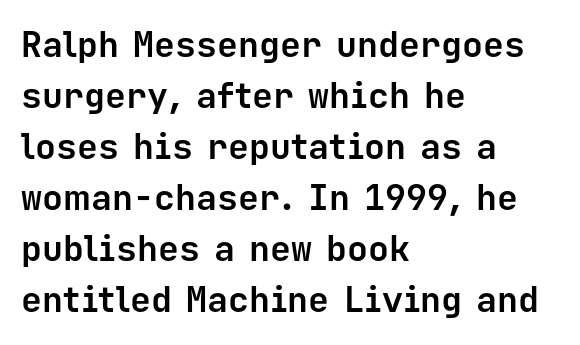
{"serif": "no", "italic": "no", "bold": "yes", "weight": "bold", "width": "normal", "stroke_contrast": "low", "x_height": "medium", "monospaced": "yes", "underline": "no", "align": "left", "line_spacing": "normal", "line_spacing_ratio": 1.46, "letter_spacing": "normal", "letter_spacing_em": 0.0, "glyph_px": 35}
